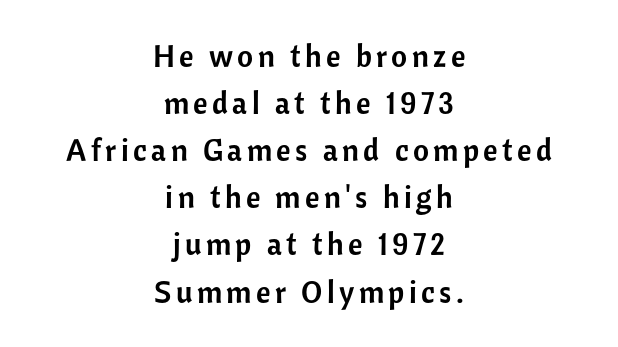
Ascenders rise straight up at ninety degrees. Looks like regular typesetting: each glyph gets only the width it needs. If you measured baseline to baseline, you'd find a middling distance. Alignment: centered. The letters carry no serifs — their stems end cleanly without finishing strokes. The foot of each line stays bare and open.
